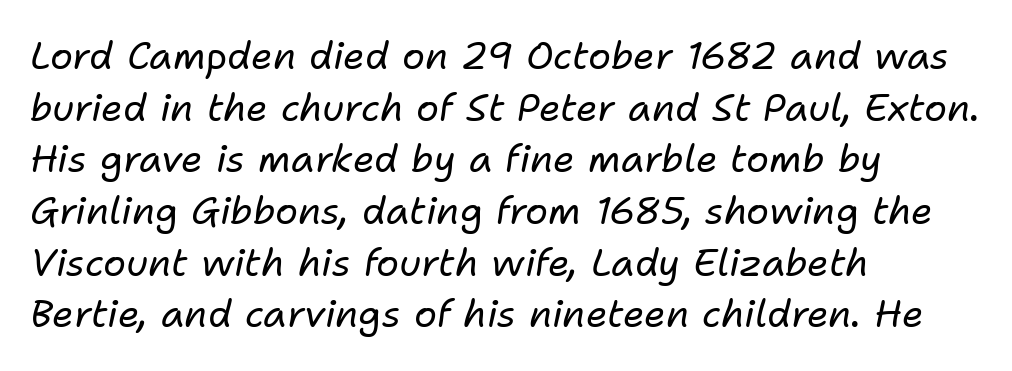
{"italic": "yes", "lean": "right", "slant_degrees": 11, "bold": "no", "weight": "regular", "width": "normal", "stroke_contrast": "low", "x_height": "medium", "monospaced": "no", "underline": "no", "align": "left", "line_spacing": "normal", "line_spacing_ratio": 1.36, "letter_spacing": "normal", "letter_spacing_em": 0.0, "glyph_px": 38}
